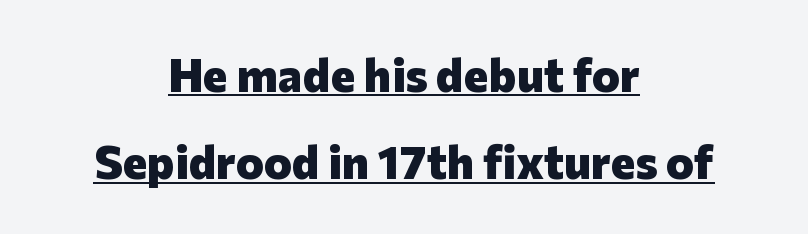
Notice how the stems are strictly vertical — no italics here. Character widths vary here, with narrow letters taking less room than wide ones. Strokes here are thick enough to call this a true bold. This rendering employs a face without finishing strokes, i.e., a sans-serif. The typesetter chose a symmetrical, centered arrangement here. Each word holds together tightly as a unit, with standard inter-letter gaps.
